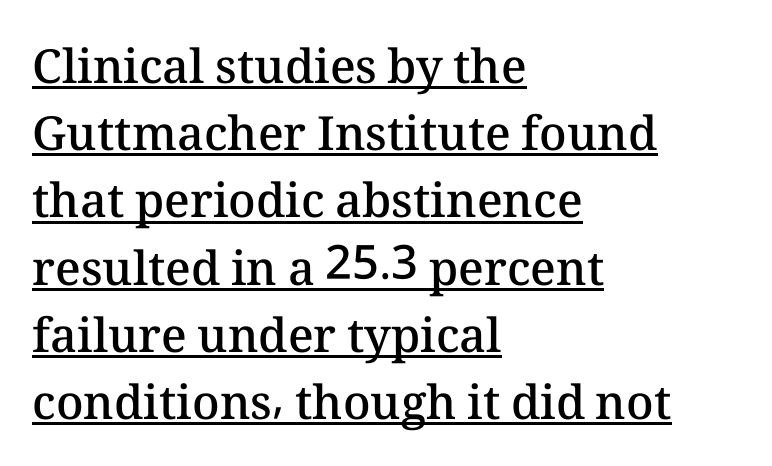
Here the designer chose a conventional face with non-uniform glyph widths. Every stem runs plumb, perpendicular to the baseline. Horizontally, the lines are justified to the leading edge only. Notice the strokes are somewhat thickened but not fully heavy: this is a semibold.
